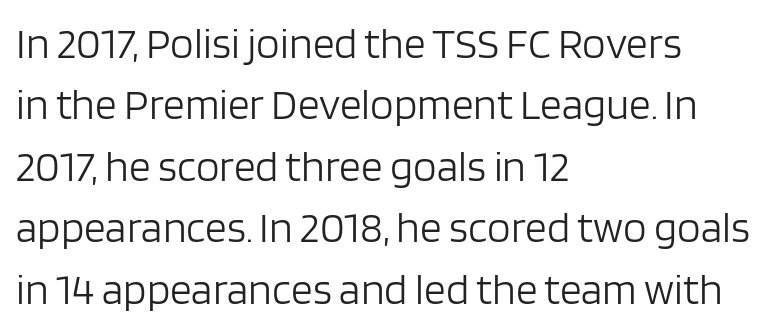
{"serif": "no", "italic": "no", "bold": "no", "weight": "light", "width": "normal", "stroke_contrast": "low", "x_height": "large", "monospaced": "no", "underline": "no", "align": "left", "line_spacing": "normal", "line_spacing_ratio": 1.43, "letter_spacing": "normal", "letter_spacing_em": 0.0, "glyph_px": 43}
